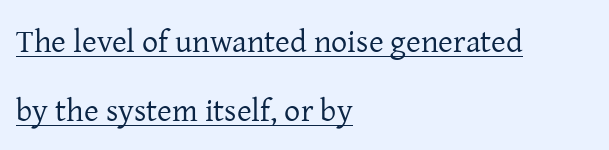
The image shows 32 px regular-weight serif type, upright; set left-aligned, loose line spacing (2.17x), normal letter spacing, underlined; low stroke contrast and a medium x-height.
